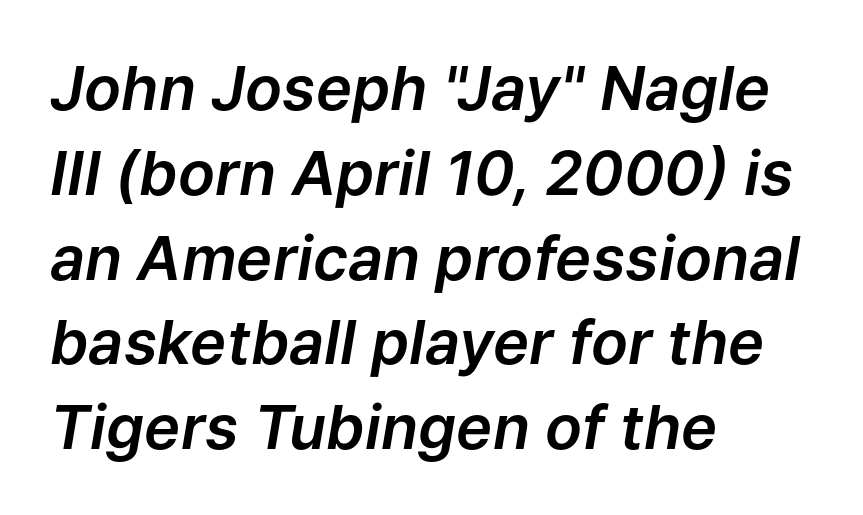
Q: Is the text italic (slanted)? A: Yes, it leans right by about 9 degrees.
Q: Is the text underlined? A: No.
Q: How is the paragraph aligned? A: Left-aligned.
Q: Is the spacing between letters normal or unusually wide? A: Normal.
Q: Is the spacing between lines tight, normal or loose? A: Normal.
Q: Width (condensed, normal, or wide)? A: Normal.
Q: Stroke contrast? A: Low.
Q: x-height? A: Medium.
Q: Monospaced? A: No.
